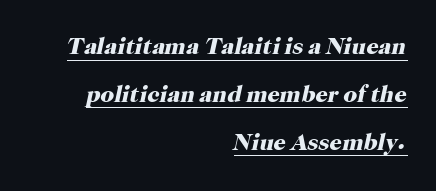
{"italic": "yes", "lean": "right", "slant_degrees": 12, "bold": "yes", "underline": "yes", "align": "right", "line_spacing": "loose", "line_spacing_ratio": 1.99, "letter_spacing": "normal", "letter_spacing_em": 0.0, "glyph_px": 24}
